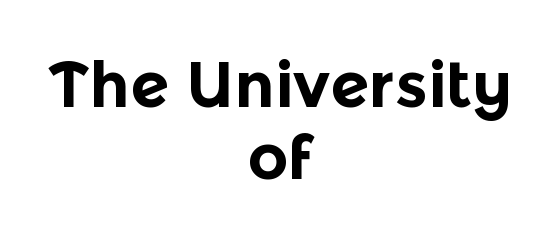
Q: Is the text bold? A: Yes.
Q: Is the text italic (slanted)? A: No, it is upright.
Q: Is the typeface a serif or a sans-serif typeface? A: Sans-serif.
Q: Is the text underlined? A: No.
Q: How is the paragraph aligned? A: Centered.
Q: Is the spacing between letters normal or unusually wide? A: Normal.
Q: Is the spacing between lines tight, normal or loose? A: Tight.
Q: Width (condensed, normal, or wide)? A: Normal.
Q: x-height? A: Medium.
Q: Monospaced? A: No.
